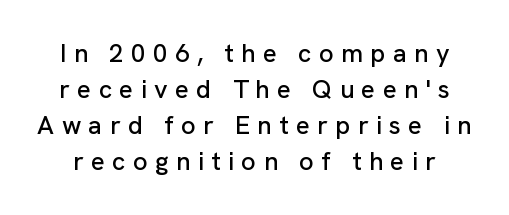
{"italic": "no", "underline": "no", "line_spacing": "normal", "line_spacing_ratio": 1.39, "letter_spacing": "wide", "letter_spacing_em": 0.28, "glyph_px": 26}
